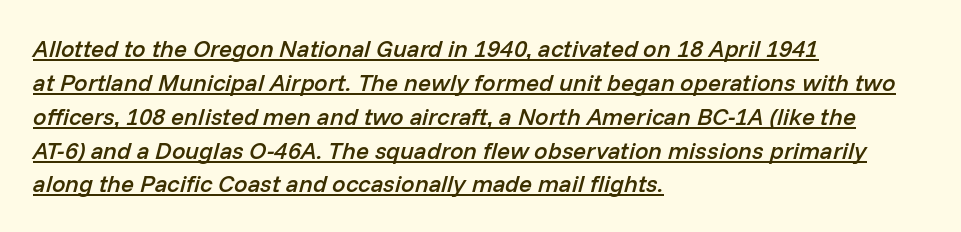
Bold? Not quite — semibold, heavier than regular but stopping short. The line-height multiplier appears to be the usual default. Left-aligned paragraph, ragged on the right. Characters are canted at an angle relative to the baseline's perpendicular. Underline: present. Compared with typical body copy, the letter spacing here is the same.
